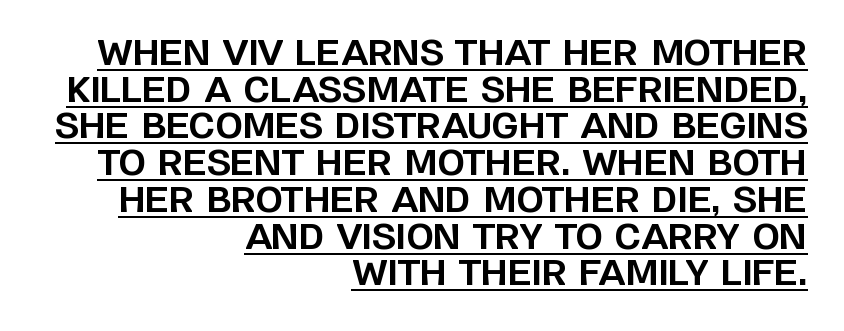
Bold? Absolutely — the strokes are thick and heavy. This sample uses a sans-serif face. Tracking value appears to be zero — textbook default spacing. The lettering stays uniformly vertical, giving the passage a roman look.
